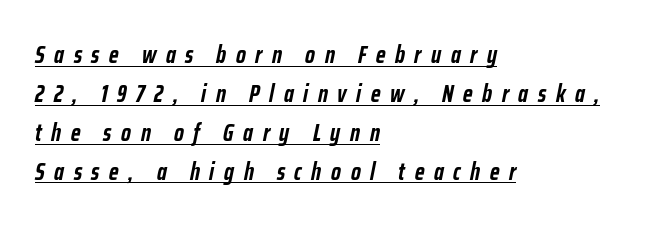
Emphasis-style slanted type is in use. The specimen includes a rule beneath the text block's lines. Where is the straight margin? On the left. The sample has been set heavy, in full bold. Spacing between characters has been opened up far beyond the box default.
